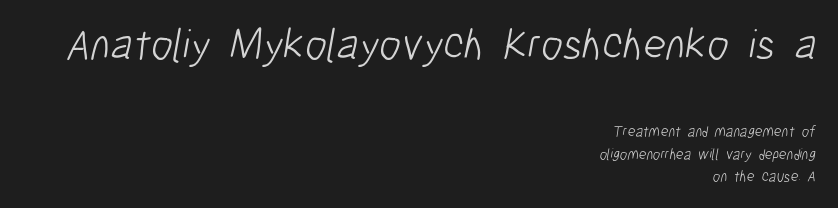
Nothing heavy about these letters — not bold at all. Of the two passages, the one on top uses the larger point size. Horizontal alignment here is rightward, an uncommon choice for prose. The letterforms sit shoulder to shoulder at normal distance. Check under the words: just untouched page.
